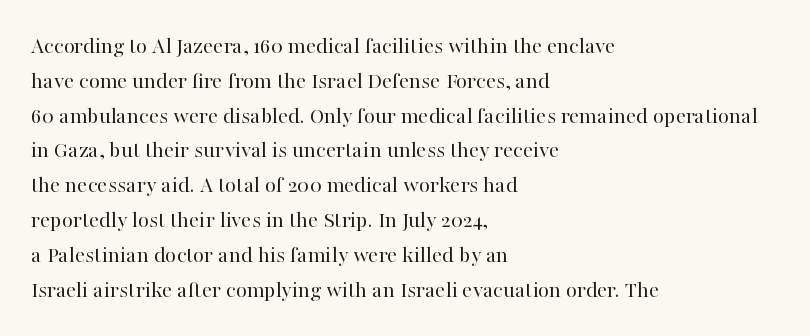
Q: Is the text bold? A: No.
Q: Is the text italic (slanted)? A: No, it is upright.
Q: Is the text underlined? A: No.
Q: How is the paragraph aligned? A: Left-aligned.
Q: Is the spacing between letters normal or unusually wide? A: Normal.
Q: Is the spacing between lines tight, normal or loose? A: Normal.
